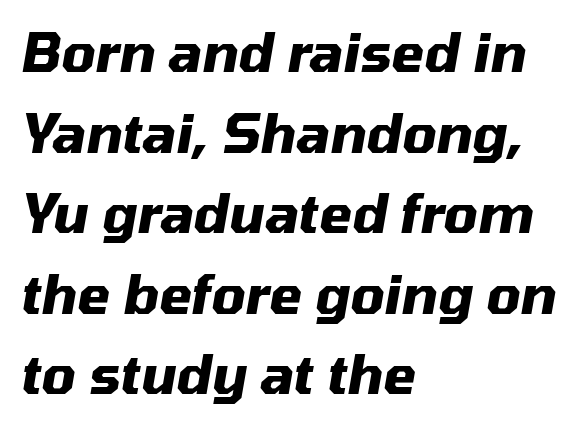
The image shows 53 px heavy type, italic (leaning right); set left-aligned, normal line spacing (1.52x), normal letter spacing, not underlined; medium stroke contrast and a medium x-height.
